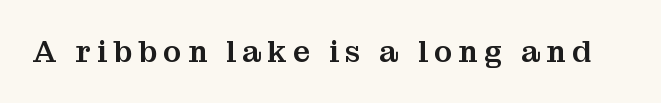
The image shows 30 px serif type, upright; set unusually wide letter spacing (+0.21 em), not underlined; medium stroke contrast and a medium x-height.
